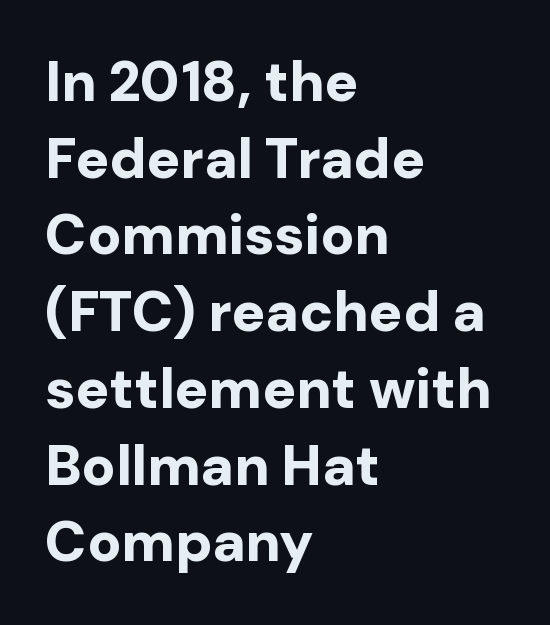
{"serif": "no", "italic": "no", "bold": "yes", "weight": "bold", "width": "normal", "stroke_contrast": "low", "x_height": "medium", "monospaced": "no", "underline": "no", "align": "left", "line_spacing": "normal", "line_spacing_ratio": 1.37, "letter_spacing": "normal", "letter_spacing_em": 0.0, "glyph_px": 56}
